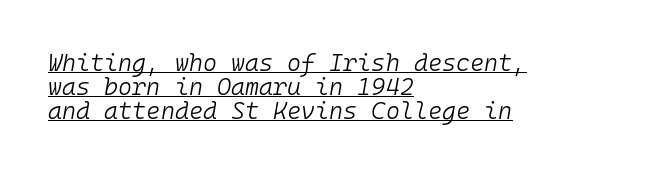
Q: Is the text bold? A: No.
Q: Is the text italic (slanted)? A: Yes, it leans right by about 10 degrees.
Q: Is the text underlined? A: Yes.
Q: How is the paragraph aligned? A: Left-aligned.
Q: Is the spacing between letters normal or unusually wide? A: Normal.
Q: Is the spacing between lines tight, normal or loose? A: Tight.
